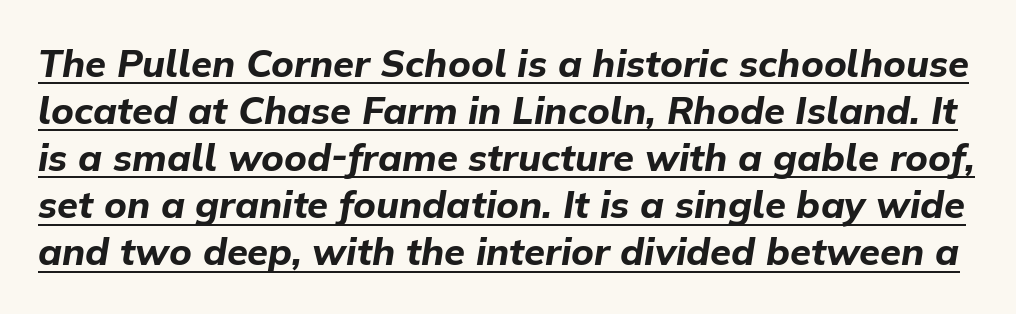
Q: Is the text bold? A: Yes.
Q: Is the text italic (slanted)? A: Yes, it leans right by about 9 degrees.
Q: Is the text underlined? A: Yes.
Q: Is the spacing between letters normal or unusually wide? A: Normal.
Q: Width (condensed, normal, or wide)? A: Normal.
Q: Stroke contrast? A: Low.
Q: x-height? A: Medium.
Q: Monospaced? A: No.
